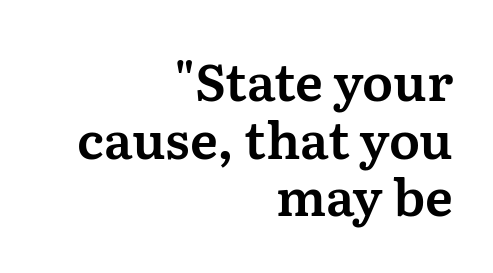
{"serif": "yes", "italic": "no", "width": "normal", "stroke_contrast": "medium", "x_height": "medium", "monospaced": "no", "underline": "no", "align": "right", "line_spacing": "tight", "line_spacing_ratio": 1.13, "letter_spacing": "normal", "letter_spacing_em": 0.0, "glyph_px": 51}
